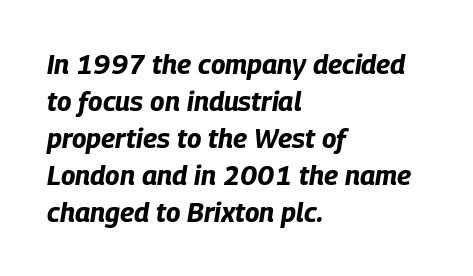
How are the letters spaced? Ordinarily, with no added tracking. Words float on clear page, feet unadorned. It's the slanting kind of type. Where is the straight margin? On the left.
